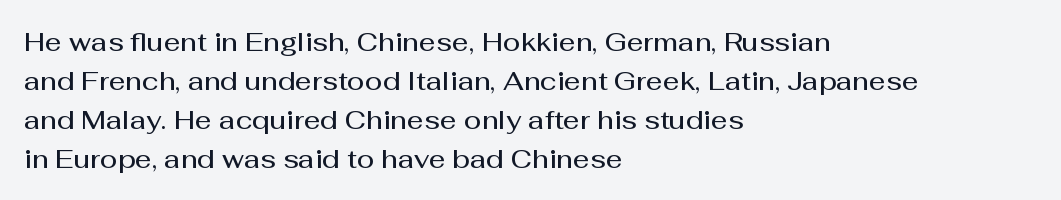
{"italic": "no", "bold": "semi", "underline": "no", "align": "left", "line_spacing": "normal", "line_spacing_ratio": 1.5, "letter_spacing": "normal", "letter_spacing_em": 0.0, "glyph_px": 26}
